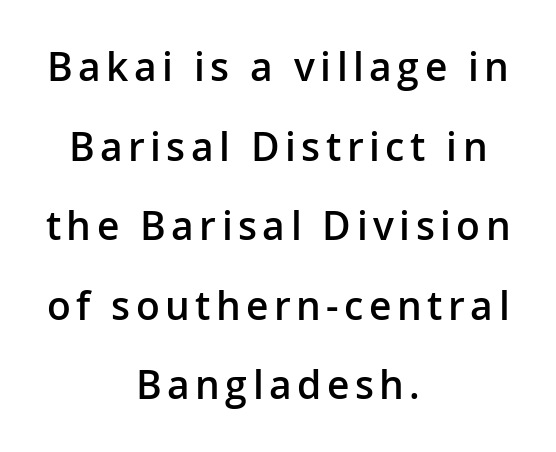
Q: Is the text bold? A: Semi-bold.
Q: Is the text italic (slanted)? A: No, it is upright.
Q: Is the typeface a serif or a sans-serif typeface? A: Sans-serif.
Q: Is the text underlined? A: No.
Q: How is the paragraph aligned? A: Centered.
Q: Is the spacing between lines tight, normal or loose? A: Loose.
Q: Width (condensed, normal, or wide)? A: Normal.
Q: Stroke contrast? A: Low.
Q: x-height? A: Medium.
Q: Monospaced? A: No.
